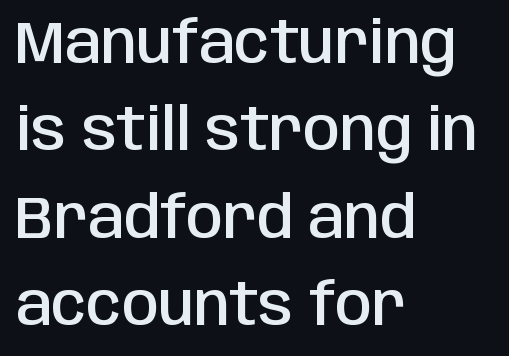
Q: Is the text bold? A: Semi-bold.
Q: Is the text italic (slanted)? A: No, it is upright.
Q: Is the typeface a serif or a sans-serif typeface? A: Sans-serif.
Q: Is the text underlined? A: No.
Q: How is the paragraph aligned? A: Left-aligned.
Q: Is the spacing between letters normal or unusually wide? A: Normal.
Q: Is the spacing between lines tight, normal or loose? A: Normal.
Q: Width (condensed, normal, or wide)? A: Condensed.
Q: Stroke contrast? A: Low.
Q: x-height? A: Large.
Q: Monospaced? A: No.
